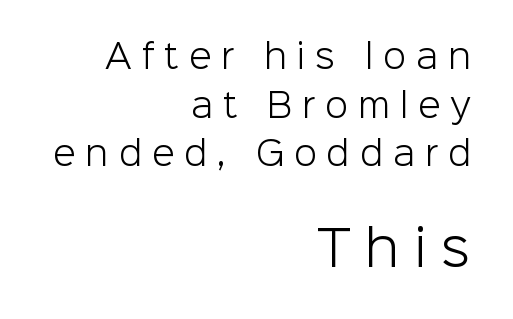
{"serif": "no", "italic": "no", "bold": "no", "weight": "light", "width": "normal", "stroke_contrast": "low", "x_height": "medium", "monospaced": "no", "underline": "no", "align": "right", "line_spacing": "normal", "line_spacing_ratio": 1.47, "letter_spacing": "wide", "letter_spacing_em": 0.3, "larger_block": "second", "size_ratio": 1.48, "glyph_px": 49}
